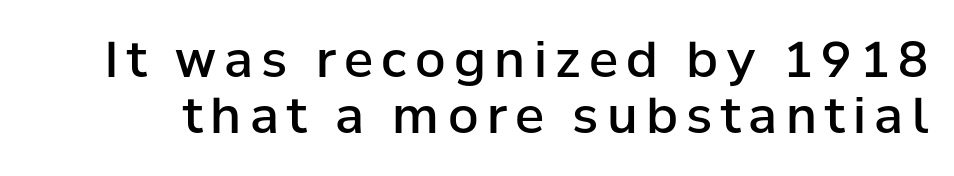
The image shows 49 px semibold sans-serif type, upright; set tight line spacing (1.15x), not underlined; low stroke contrast and a medium x-height.
